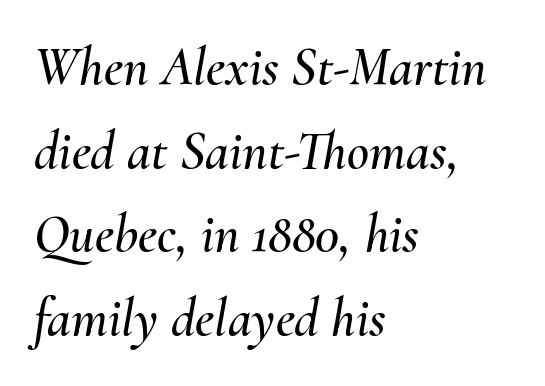
The image shows 54 px text type, italic (leaning right); set left-aligned, normal line spacing (1.55x), normal letter spacing, not underlined; medium stroke contrast and a small x-height.
